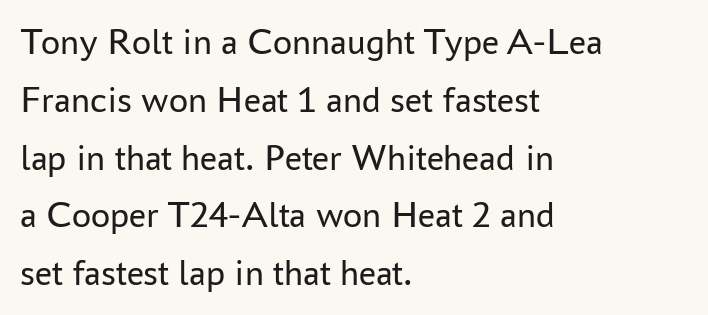
The passage shown is typed in a proportional face where columns would drift. Line starts are locked; line ends wander. The passage shown has conventional tracking throughout. Does the type have serifs? No, each stem ends abruptly. Is there much room between lines? A standard amount, neither cramped nor airy.
